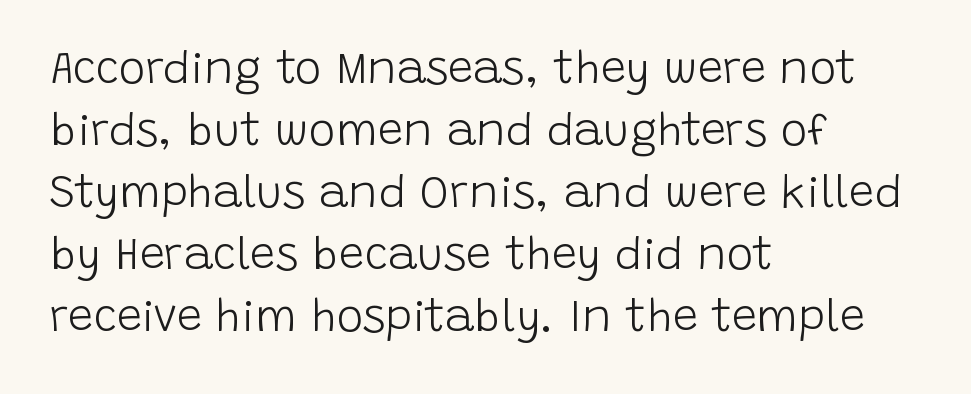
Q: Is the text bold? A: No.
Q: Is the text italic (slanted)? A: No, it is upright.
Q: Is the typeface a serif or a sans-serif typeface? A: Sans-serif.
Q: Is the text underlined? A: No.
Q: How is the paragraph aligned? A: Left-aligned.
Q: Is the spacing between letters normal or unusually wide? A: Normal.
Q: Is the spacing between lines tight, normal or loose? A: Normal.
Q: Width (condensed, normal, or wide)? A: Normal.
Q: Stroke contrast? A: Low.
Q: x-height? A: Large.
Q: Monospaced? A: No.
